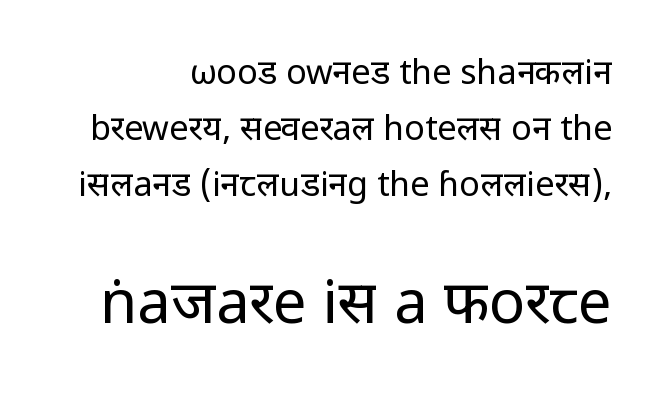
The image shows 60 px regular-weight sans-serif type, upright; set normal line spacing (1.65x), normal letter spacing, not underlined; the second (bottom) block is 1.76x larger; low stroke contrast and a medium x-height.
